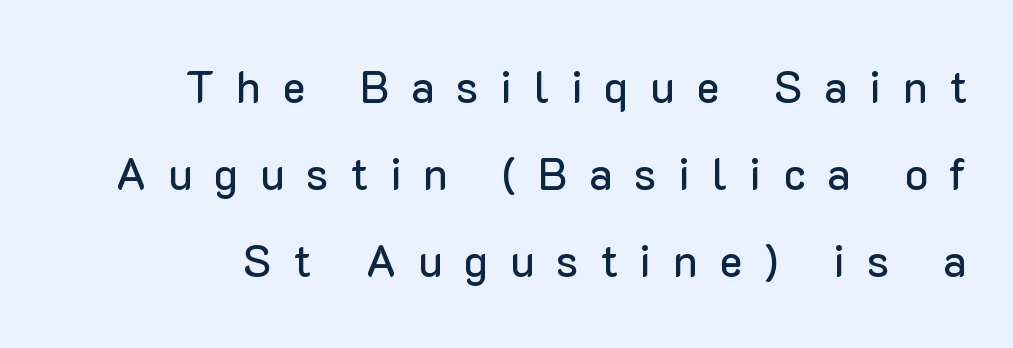
{"serif": "no", "italic": "no", "width": "normal", "stroke_contrast": "low", "x_height": "medium", "monospaced": "no", "underline": "no", "align": "right", "line_spacing": "loose", "line_spacing_ratio": 1.98, "letter_spacing": "wide", "letter_spacing_em": 0.49, "glyph_px": 44}
